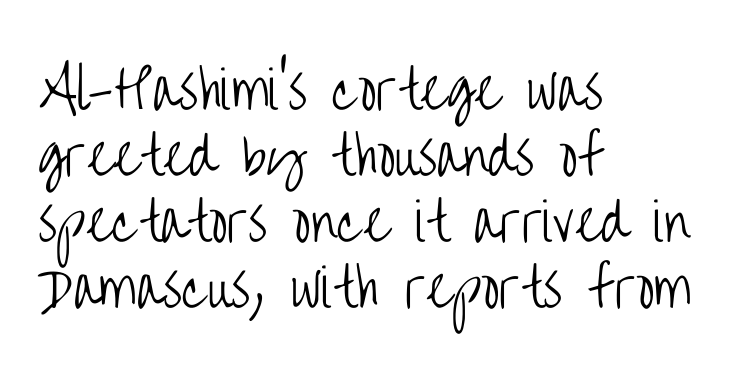
{"serif": "no", "italic": "no", "bold": "no", "weight": "light", "width": "condensed", "stroke_contrast": "low", "x_height": "large", "monospaced": "no", "underline": "no", "align": "left", "line_spacing": "normal", "line_spacing_ratio": 1.27, "letter_spacing": "normal", "letter_spacing_em": 0.0, "glyph_px": 52}
